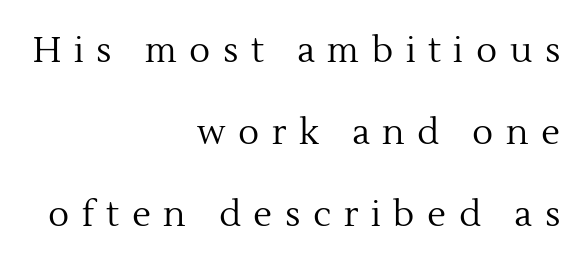
Where is the straight margin? On the right. Examine the stroke ends and you'll spot serifs. Anything drawn beneath the words? Only blank space. The leading is generous, giving the passage an open texture. Display-style spreading of the glyphs; the letterfit is very open.
